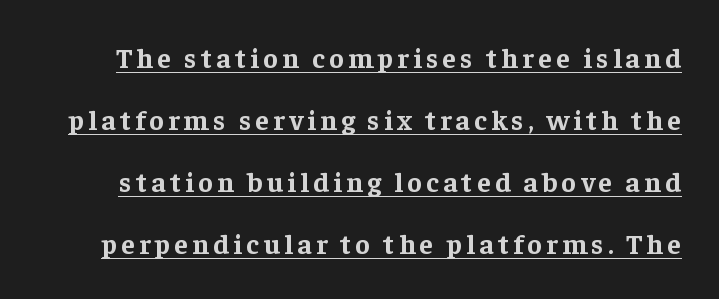
{"serif": "yes", "italic": "no", "bold": "yes", "weight": "bold", "width": "normal", "stroke_contrast": "low", "x_height": "medium", "monospaced": "no", "underline": "yes", "line_spacing": "loose", "line_spacing_ratio": 2.21, "glyph_px": 28}
